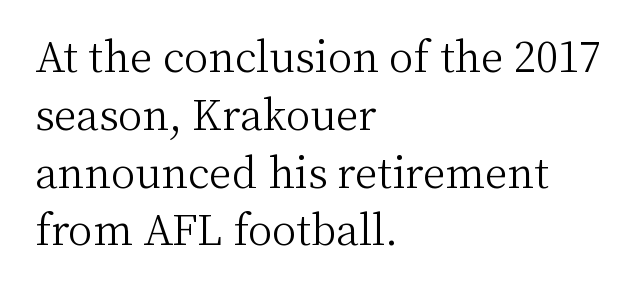
{"serif": "yes", "italic": "no", "bold": "no", "weight": "light", "width": "normal", "stroke_contrast": "medium", "x_height": "medium", "monospaced": "no", "underline": "no", "align": "left", "line_spacing": "normal", "line_spacing_ratio": 1.41, "letter_spacing": "normal", "letter_spacing_em": 0.0, "glyph_px": 41}
